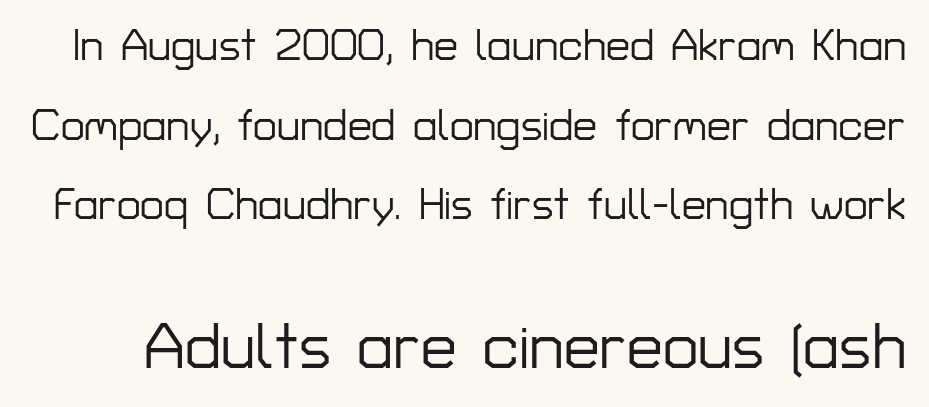
Q: Is the text italic (slanted)? A: No, it is upright.
Q: Is the typeface a serif or a sans-serif typeface? A: Sans-serif.
Q: Is the text underlined? A: No.
Q: Is the spacing between letters normal or unusually wide? A: Normal.
Q: Which block of text is set in a larger size, the first (top) or the second (bottom)? A: The second (bottom) one.
Q: Width (condensed, normal, or wide)? A: Normal.
Q: Stroke contrast? A: Low.
Q: x-height? A: Medium.
Q: Monospaced? A: No.
